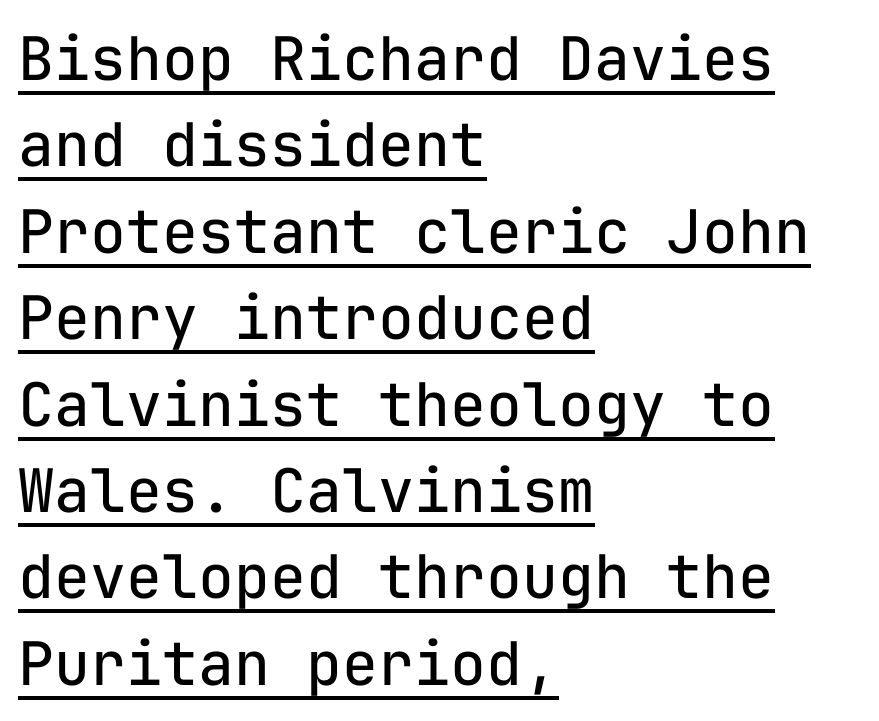
Q: Is the text bold? A: No.
Q: Is the text italic (slanted)? A: No, it is upright.
Q: Is the typeface a serif or a sans-serif typeface? A: Sans-serif.
Q: Is the text underlined? A: Yes.
Q: How is the paragraph aligned? A: Left-aligned.
Q: Is the spacing between letters normal or unusually wide? A: Normal.
Q: Is the spacing between lines tight, normal or loose? A: Normal.
Q: Width (condensed, normal, or wide)? A: Normal.
Q: Stroke contrast? A: Low.
Q: x-height? A: Medium.
Q: Monospaced? A: Yes.
